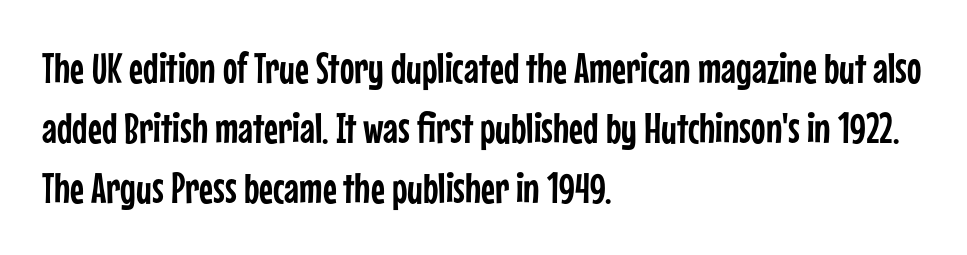
It's the straight-up-and-down kind of type. Proportional: the letters do not fall into vertical columns. Typeset ragged right — the left edge is the straight one. The rows are spaced the way most documents space them.
